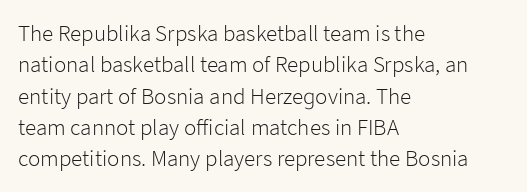
The image shows 23 px text type, upright; set left-aligned, normal line spacing (1.36x), normal letter spacing, not underlined.
